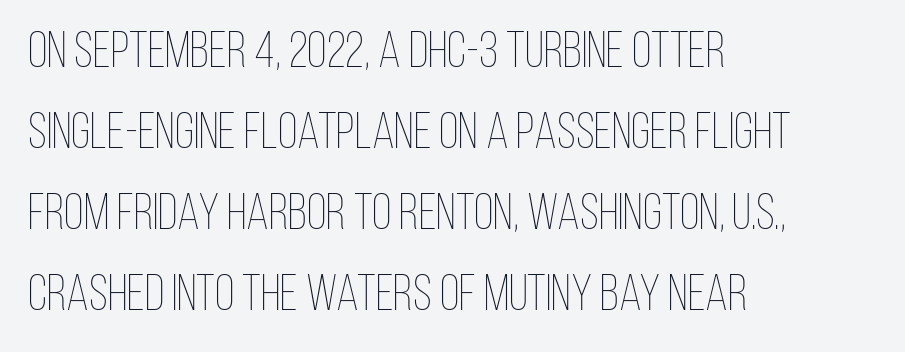
Q: Is the text bold? A: No.
Q: Is the text italic (slanted)? A: No, it is upright.
Q: Is the text underlined? A: No.
Q: How is the paragraph aligned? A: Left-aligned.
Q: Is the spacing between letters normal or unusually wide? A: Normal.
Q: Is the spacing between lines tight, normal or loose? A: Normal.
Q: Width (condensed, normal, or wide)? A: Condensed.
Q: Stroke contrast? A: Low.
Q: x-height? A: Large.
Q: Monospaced? A: No.
